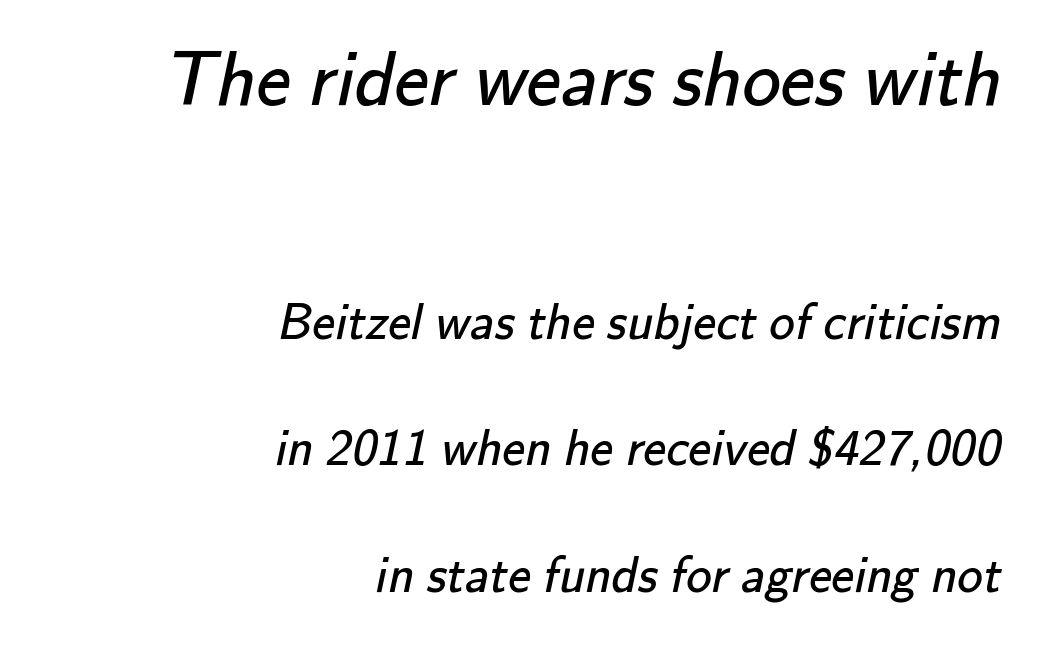
The image shows 77 px regular-weight sans-serif type; set right-aligned, loose line spacing (2.48x), normal letter spacing, not underlined; the first (top) block is 1.51x larger; low stroke contrast and a small x-height.
